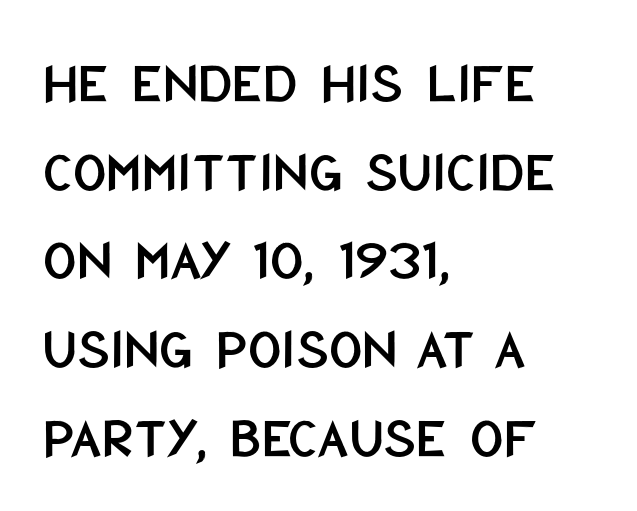
{"serif": "no", "italic": "no", "width": "condensed", "stroke_contrast": "low", "x_height": "large", "monospaced": "no", "underline": "no", "align": "left", "line_spacing": "normal", "line_spacing_ratio": 1.53, "letter_spacing": "normal", "letter_spacing_em": 0.0, "glyph_px": 58}
